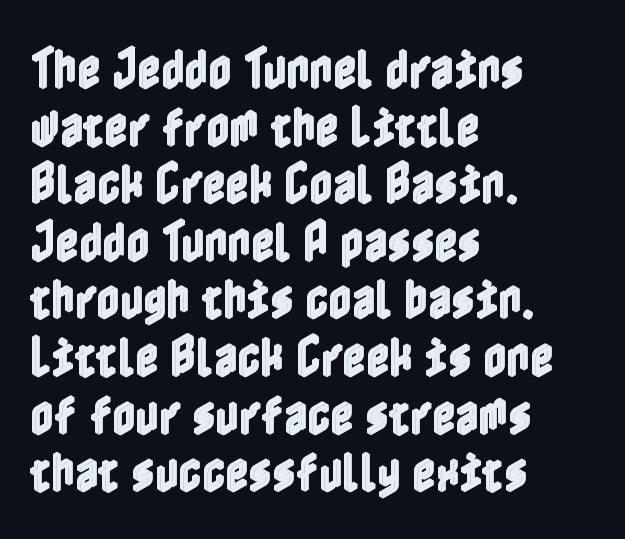
Every row of glyphs begins at an identical x-position on the left. What's the leading like? Ordinary, nothing unusual. A typesetter would call this zero additional tracking. The lettering holds an erect, upright posture throughout.
